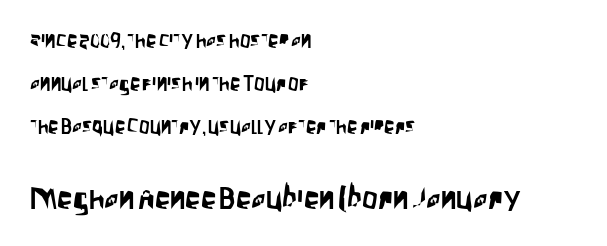
{"serif": "no", "italic": "no", "width": "condensed", "stroke_contrast": "low", "x_height": "large", "monospaced": "no", "underline": "no", "align": "left", "line_spacing": "loose", "line_spacing_ratio": 2.05, "letter_spacing": "normal", "letter_spacing_em": 0.0, "larger_block": "second", "size_ratio": 1.48, "glyph_px": 31}
